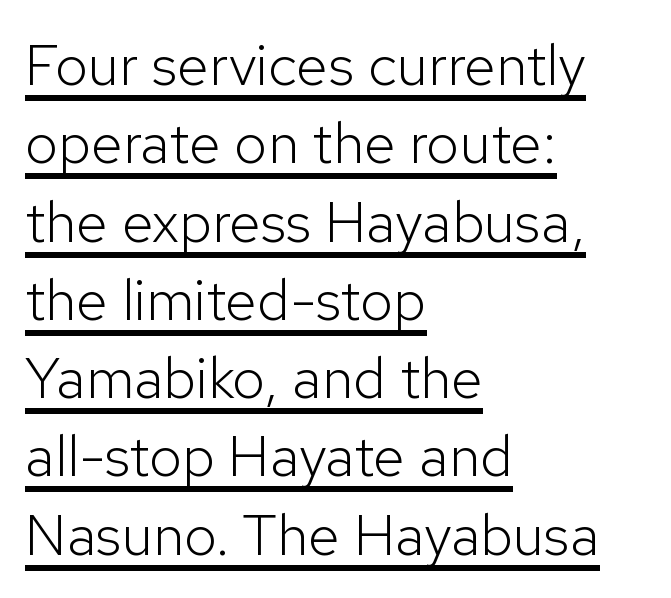
Q: Is the text bold? A: No.
Q: Is the text italic (slanted)? A: No, it is upright.
Q: Is the typeface a serif or a sans-serif typeface? A: Sans-serif.
Q: Is the text underlined? A: Yes.
Q: How is the paragraph aligned? A: Left-aligned.
Q: Is the spacing between letters normal or unusually wide? A: Normal.
Q: Is the spacing between lines tight, normal or loose? A: Normal.
Q: Width (condensed, normal, or wide)? A: Normal.
Q: Stroke contrast? A: Low.
Q: x-height? A: Medium.
Q: Monospaced? A: No.
